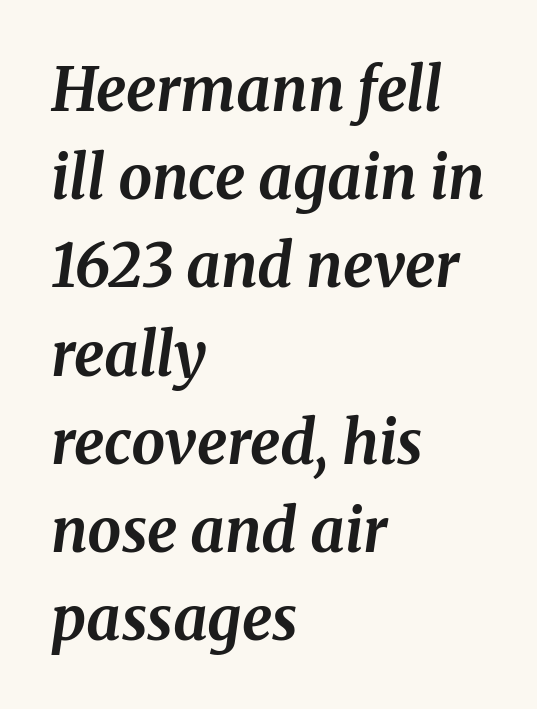
Each letter's strokes conclude with small projecting serifs. The paragraph shown leans on its left margin. Descender tails drop into unmarked territory. Is the type slanted? Yes — the strokes lean at a clear angle.
